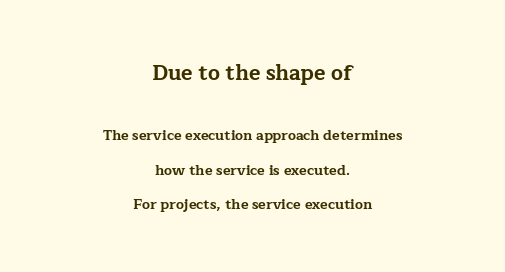
{"italic": "no", "bold": "yes", "underline": "no", "align": "center", "line_spacing": "loose", "line_spacing_ratio": 2.46, "letter_spacing": "normal", "letter_spacing_em": 0.0, "larger_block": "first", "size_ratio": 1.5, "glyph_px": 21}
